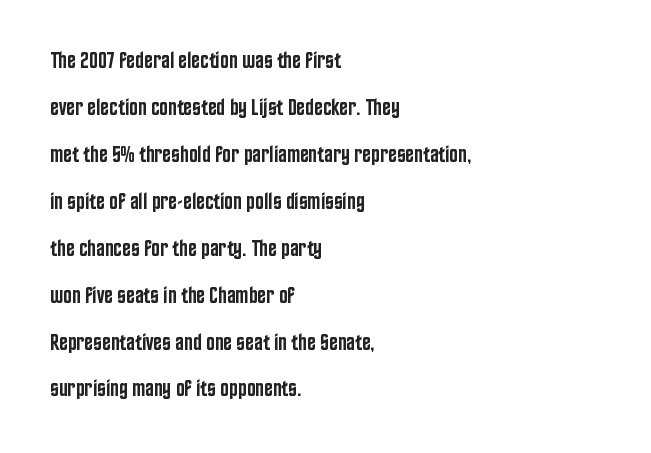
{"italic": "no", "bold": "semi", "underline": "no", "align": "left", "line_spacing": "loose", "line_spacing_ratio": 2.04, "letter_spacing": "normal", "letter_spacing_em": 0.0, "glyph_px": 23}
